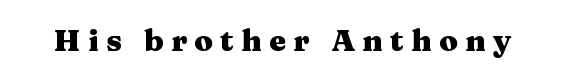
Glance below the letters and you will spot only blank space. The typography opts for an upright posture over an oblique one. To sum up the face: it has serifs. Weight check: bold — yes, fully. Students, note that the glyphs here are deliberately spaced far apart.
